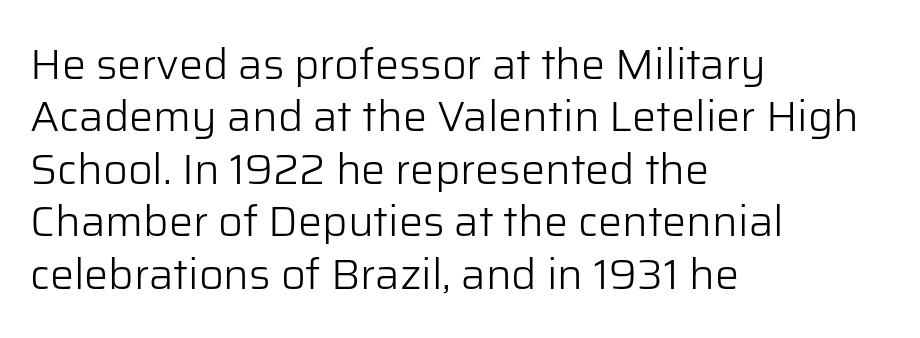
Q: Is the text bold? A: No.
Q: Is the text italic (slanted)? A: No, it is upright.
Q: Is the typeface a serif or a sans-serif typeface? A: Sans-serif.
Q: Is the text underlined? A: No.
Q: How is the paragraph aligned? A: Left-aligned.
Q: Is the spacing between letters normal or unusually wide? A: Normal.
Q: Width (condensed, normal, or wide)? A: Normal.
Q: Stroke contrast? A: Low.
Q: x-height? A: Medium.
Q: Monospaced? A: No.
